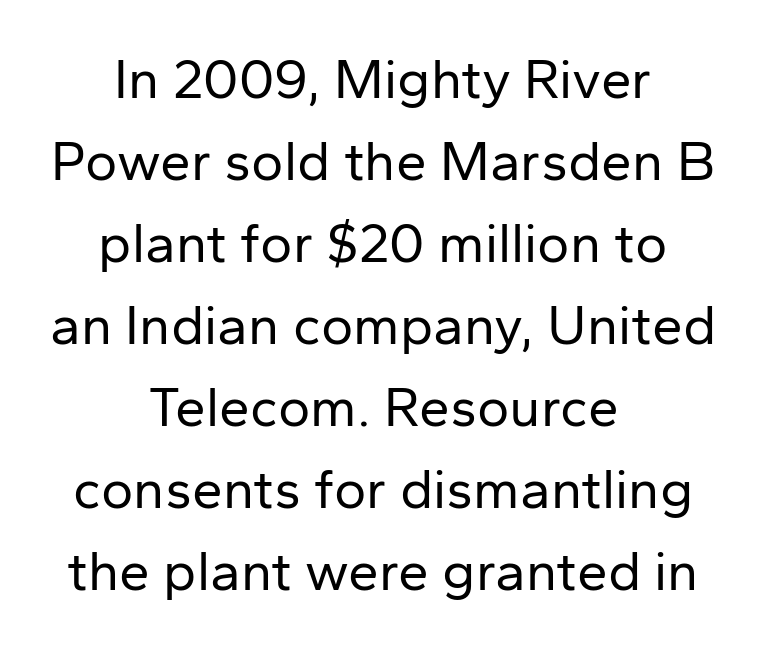
The image shows 55 px regular-weight sans-serif type, upright; set centered, normal line spacing (1.49x), normal letter spacing, not underlined; low stroke contrast and a medium x-height.
